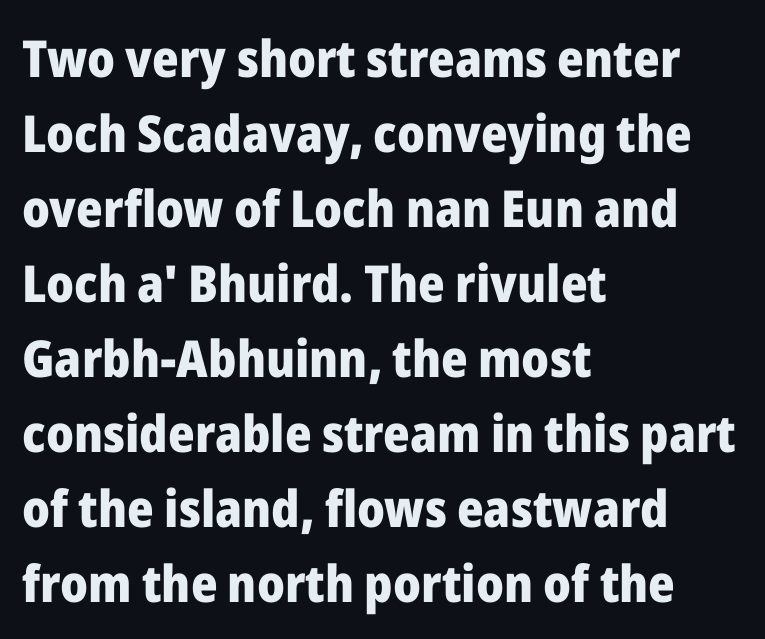
Q: Is the text bold? A: Yes.
Q: Is the text italic (slanted)? A: No, it is upright.
Q: Is the typeface a serif or a sans-serif typeface? A: Sans-serif.
Q: Is the text underlined? A: No.
Q: How is the paragraph aligned? A: Left-aligned.
Q: Is the spacing between letters normal or unusually wide? A: Normal.
Q: Is the spacing between lines tight, normal or loose? A: Normal.
Q: Width (condensed, normal, or wide)? A: Normal.
Q: Stroke contrast? A: Low.
Q: x-height? A: Medium.
Q: Monospaced? A: No.
